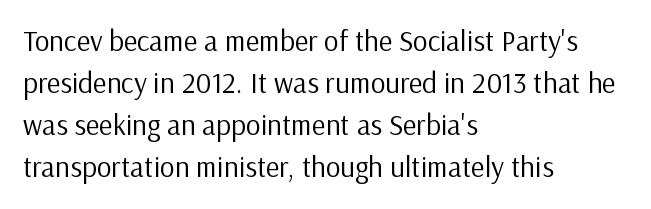
The image shows 29 px regular-weight sans-serif type, upright; set left-aligned, normal line spacing (1.45x), normal letter spacing, not underlined; low stroke contrast and a medium x-height.
